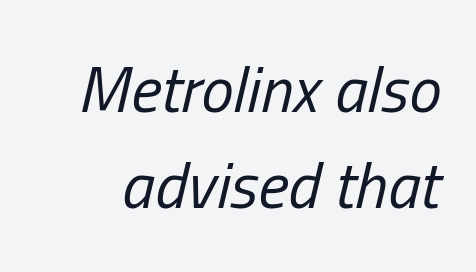
The image shows 65 px regular-weight, condensed type, italic (leaning right); set normal line spacing (1.47x), normal letter spacing, not underlined; low stroke contrast and a medium x-height.
